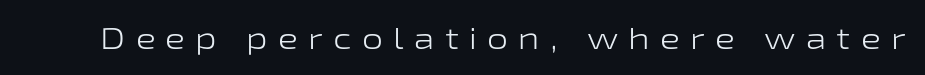
{"serif": "no", "italic": "no", "bold": "no", "weight": "light", "width": "wide", "stroke_contrast": "low", "x_height": "medium", "monospaced": "no", "underline": "no", "letter_spacing": "wide", "letter_spacing_em": 0.34, "glyph_px": 30}
